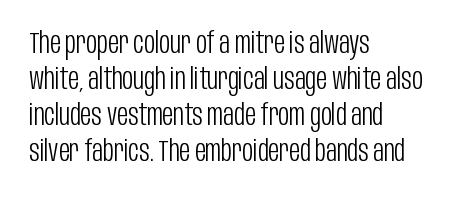
{"serif": "no", "italic": "no", "bold": "no", "weight": "light", "width": "condensed", "stroke_contrast": "low", "x_height": "large", "monospaced": "no", "underline": "no", "align": "left", "line_spacing_ratio": 1.2, "letter_spacing": "normal", "letter_spacing_em": 0.0, "glyph_px": 30}
